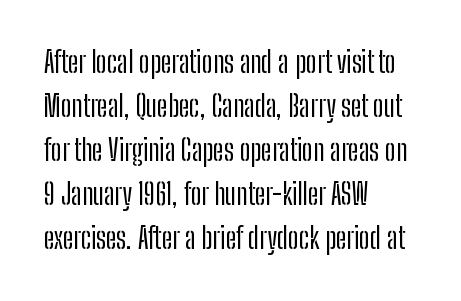
Q: Is the text italic (slanted)? A: No, it is upright.
Q: Is the typeface a serif or a sans-serif typeface? A: Sans-serif.
Q: Is the text underlined? A: No.
Q: How is the paragraph aligned? A: Left-aligned.
Q: Is the spacing between letters normal or unusually wide? A: Normal.
Q: Is the spacing between lines tight, normal or loose? A: Normal.
Q: Width (condensed, normal, or wide)? A: Condensed.
Q: Stroke contrast? A: Low.
Q: x-height? A: Medium.
Q: Monospaced? A: No.
